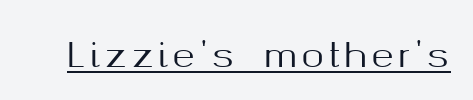
The image shows 34 px sans-serif type, upright; set underlined; medium stroke contrast and a medium x-height.
